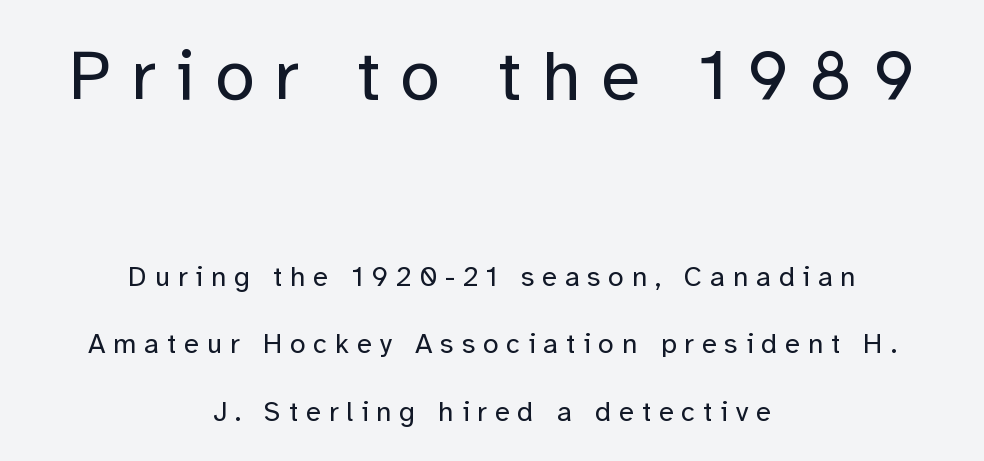
Q: Is the text bold? A: No.
Q: Is the text italic (slanted)? A: No, it is upright.
Q: Is the typeface a serif or a sans-serif typeface? A: Sans-serif.
Q: Is the text underlined? A: No.
Q: How is the paragraph aligned? A: Centered.
Q: Is the spacing between letters normal or unusually wide? A: Unusually wide.
Q: Is the spacing between lines tight, normal or loose? A: Loose.
Q: Which block of text is set in a larger size, the first (top) or the second (bottom)? A: The first (top) one.
Q: Width (condensed, normal, or wide)? A: Normal.
Q: Stroke contrast? A: Low.
Q: x-height? A: Medium.
Q: Monospaced? A: No.
